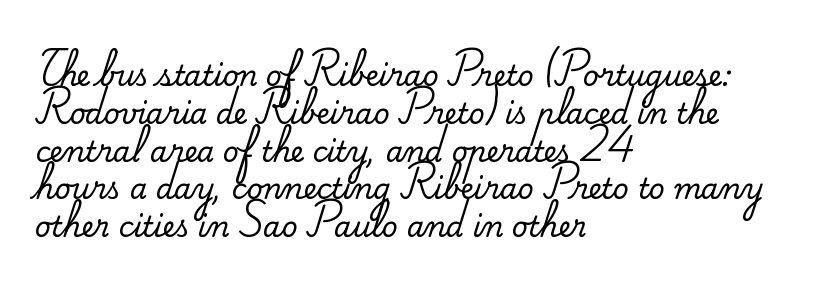
{"serif": "yes", "width": "normal", "stroke_contrast": "medium", "x_height": "small", "monospaced": "no", "underline": "no", "align": "left", "line_spacing": "normal", "line_spacing_ratio": 1.35, "letter_spacing": "normal", "letter_spacing_em": 0.0, "glyph_px": 28}
